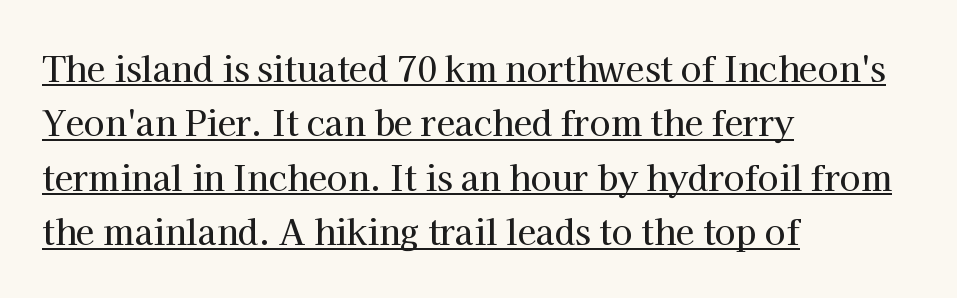
Q: Is the text italic (slanted)? A: No, it is upright.
Q: Is the typeface a serif or a sans-serif typeface? A: Serif.
Q: Is the text underlined? A: Yes.
Q: How is the paragraph aligned? A: Left-aligned.
Q: Is the spacing between letters normal or unusually wide? A: Normal.
Q: Is the spacing between lines tight, normal or loose? A: Normal.
Q: Width (condensed, normal, or wide)? A: Normal.
Q: Stroke contrast? A: High.
Q: x-height? A: Medium.
Q: Monospaced? A: No.
